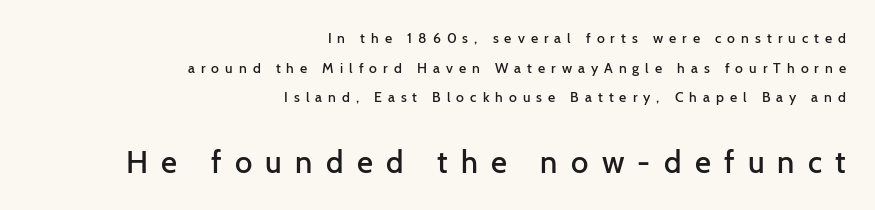
The second block has been scaled up relative to the first. Just letters on the line, the space beneath them empty. Rows of type keep a wide berth in the vertical direction. Vertical strokes here are truly vertical. A typesetter would label this face a sans.
